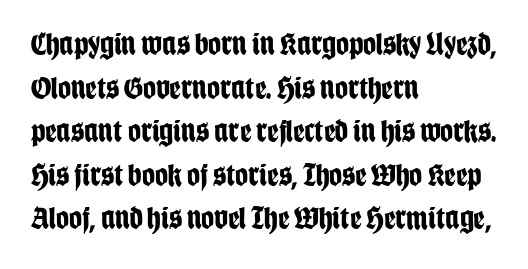
Just letters on the line, the space beneath them empty. Heavy, bold letterforms. Notice how the stems are strictly vertical — no italics here. Teacher's note: observe the even left margin — that is flush-left alignment. The rows are spaced the way most documents space them.
